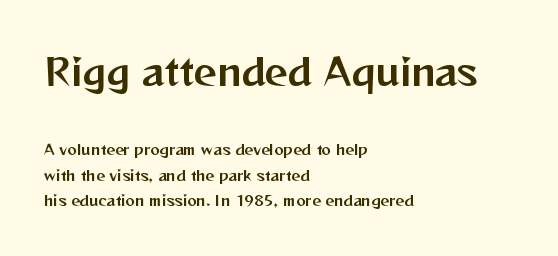
{"serif": "no", "italic": "no", "width": "normal", "stroke_contrast": "medium", "x_height": "medium", "monospaced": "no", "underline": "no", "align": "left", "line_spacing_ratio": 1.82, "letter_spacing": "normal", "letter_spacing_em": 0.0, "larger_block": "first", "size_ratio": 2.57, "glyph_px": 36}
